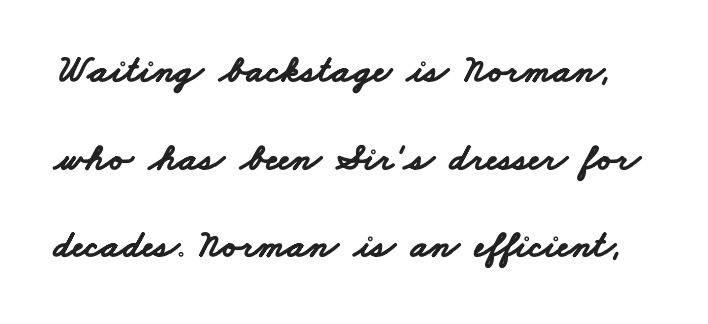
{"serif": "no", "bold": "yes", "weight": "bold", "width": "wide", "stroke_contrast": "low", "x_height": "small", "monospaced": "no", "underline": "no", "line_spacing": "loose", "line_spacing_ratio": 2.25, "letter_spacing": "normal", "letter_spacing_em": 0.0, "glyph_px": 39}
